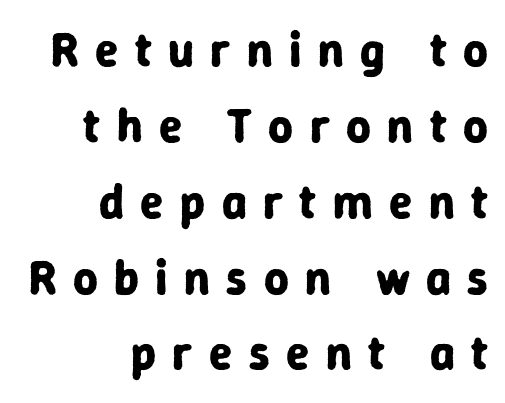
The glyphs are unaccompanied by any horizontal stroke below them. The lines in this sample share a right terminus and differ only in where they begin. Unlike italic type, these characters show no tilt at all. Typographically, this falls in the sans-serif category. Here the designer chose a conventional face with non-uniform glyph widths.
